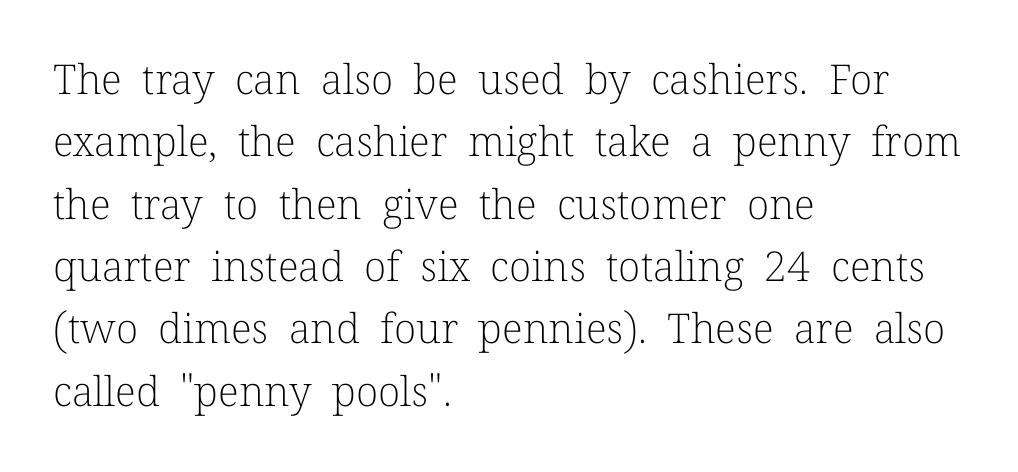
{"serif": "yes", "italic": "no", "bold": "no", "weight": "light", "width": "normal", "stroke_contrast": "low", "x_height": "medium", "monospaced": "no", "underline": "no", "align": "left", "line_spacing": "normal", "line_spacing_ratio": 1.52, "letter_spacing": "normal", "letter_spacing_em": 0.0, "glyph_px": 41}
